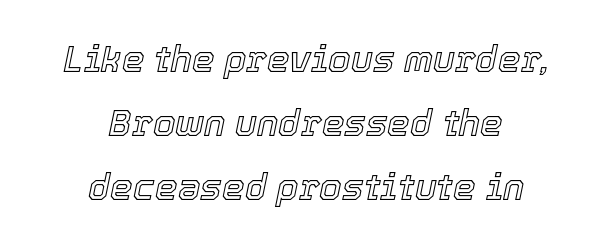
Q: Is the text italic (slanted)? A: Yes, it leans right by about 12 degrees.
Q: Is the text underlined? A: No.
Q: How is the paragraph aligned? A: Centered.
Q: Is the spacing between letters normal or unusually wide? A: Normal.
Q: Width (condensed, normal, or wide)? A: Normal.
Q: x-height? A: Medium.
Q: Monospaced? A: No.
